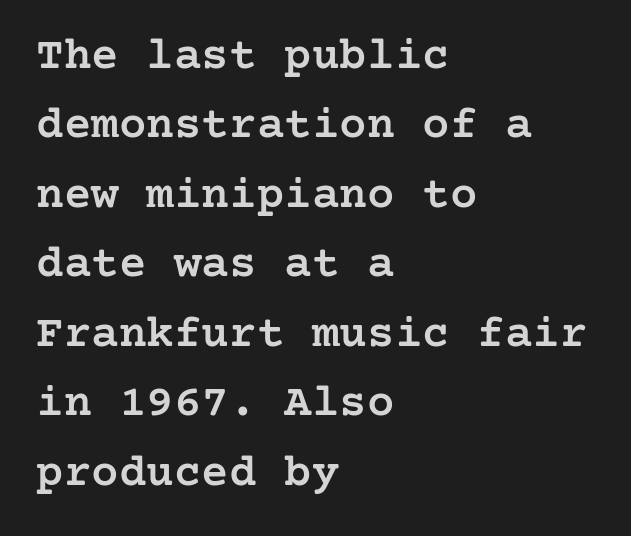
{"serif": "yes", "italic": "no", "bold": "semi", "weight": "semibold", "width": "normal", "stroke_contrast": "low", "x_height": "medium", "underline": "no", "align": "left", "line_spacing": "normal", "line_spacing_ratio": 1.51, "letter_spacing": "normal", "letter_spacing_em": 0.0, "glyph_px": 46}
